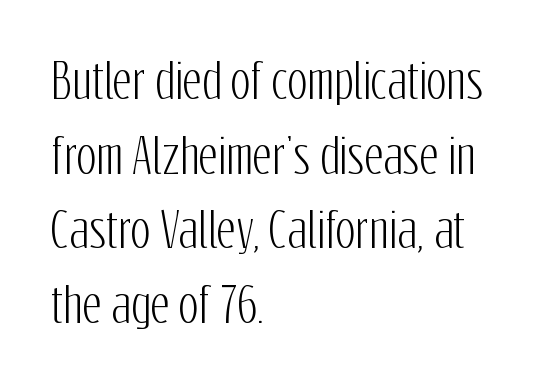
All the whitespace from short lines collects on the right. The type sits square on the baseline with zero lean. These lines keep a tight, regular rhythm from letter to letter. Descenders hang freely into open space.
